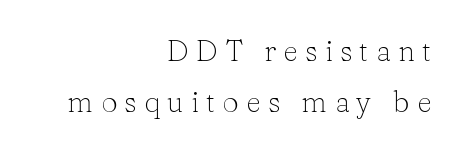
Q: Is the text bold? A: No.
Q: Is the text italic (slanted)? A: No, it is upright.
Q: Is the typeface a serif or a sans-serif typeface? A: Serif.
Q: Is the text underlined? A: No.
Q: How is the paragraph aligned? A: Right-aligned.
Q: Is the spacing between letters normal or unusually wide? A: Unusually wide.
Q: Width (condensed, normal, or wide)? A: Normal.
Q: Stroke contrast? A: Low.
Q: x-height? A: Medium.
Q: Monospaced? A: No.
